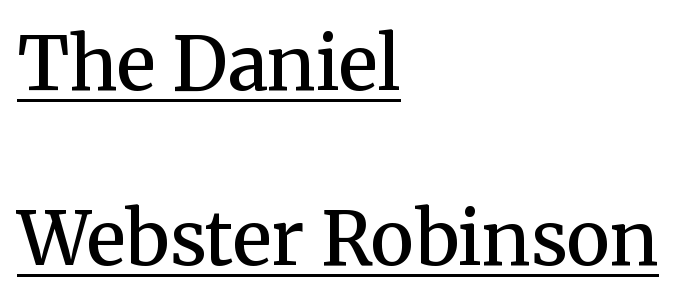
You could not count columns in this text — the font is proportionally spaced. Is the letter spacing exaggerated? No — it looks like the ordinary default. Does the leading feel generous? Absolutely, it's lavish. The rendering uses the underline text-decoration. This rendering uses left alignment, leaving the right contour irregular.
